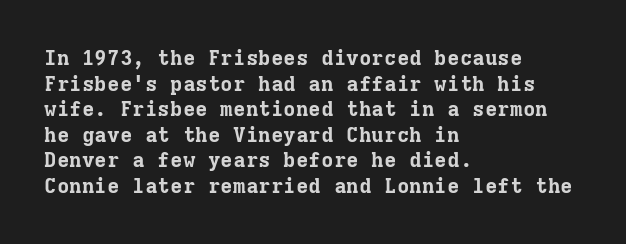
{"italic": "no", "bold": "yes", "underline": "no", "align": "left", "line_spacing_ratio": 1.22, "letter_spacing": "normal", "letter_spacing_em": 0.0, "glyph_px": 21}
